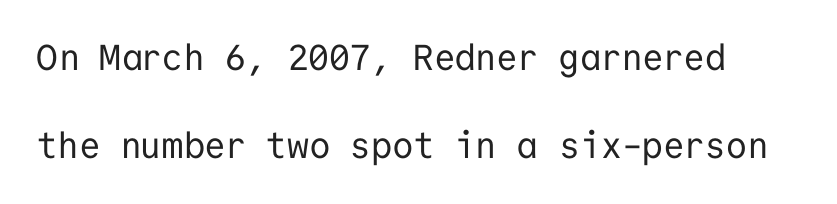
{"serif": "no", "italic": "no", "bold": "no", "weight": "regular", "width": "normal", "stroke_contrast": "low", "x_height": "medium", "monospaced": "yes", "underline": "no", "line_spacing": "loose", "line_spacing_ratio": 2.45, "letter_spacing": "normal", "letter_spacing_em": 0.0, "glyph_px": 36}
